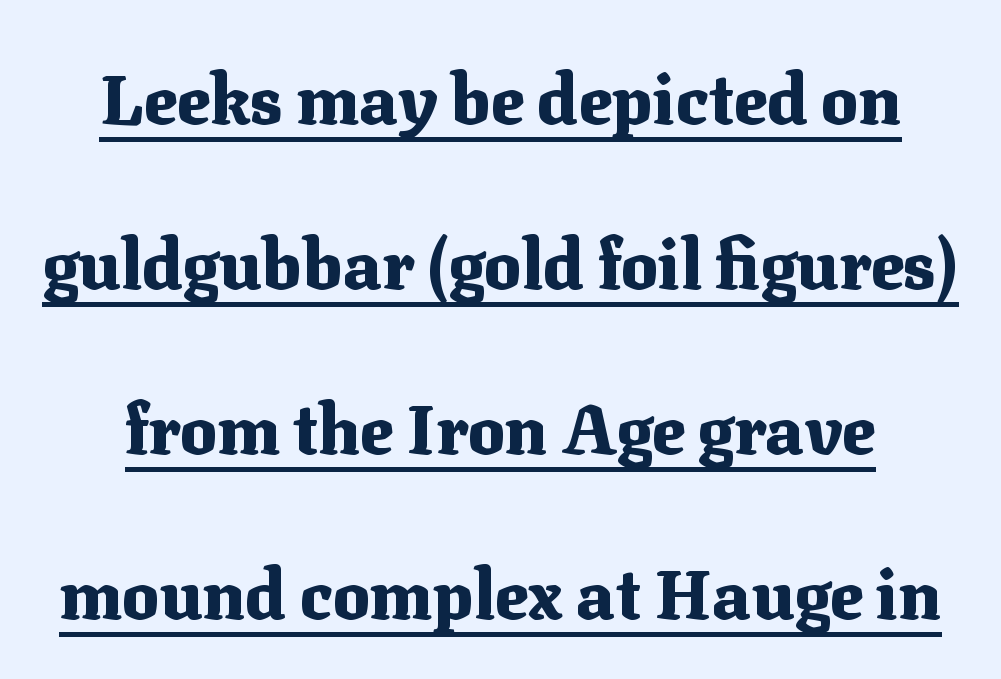
The image shows 69 px heavy serif type, upright; set loose line spacing (2.39x), normal letter spacing, underlined; medium stroke contrast and a medium x-height.
